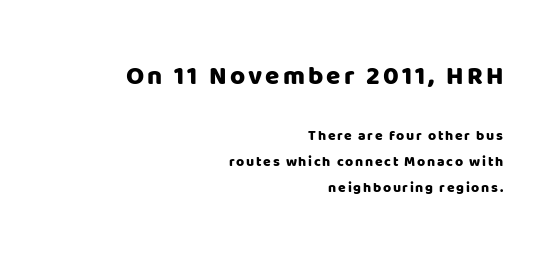
The image shows 26 px text type, upright; set right-aligned, line spacing 1.86x, not underlined; the first (top) block is 1.86x larger.
